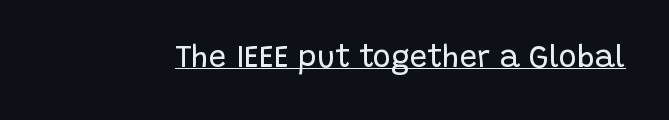
You could call the tracking neutral — neither tight nor loose. The passage shown is typeset with a sans-serif family. The string is rendered with underlining switched on. Posture: vertical.
